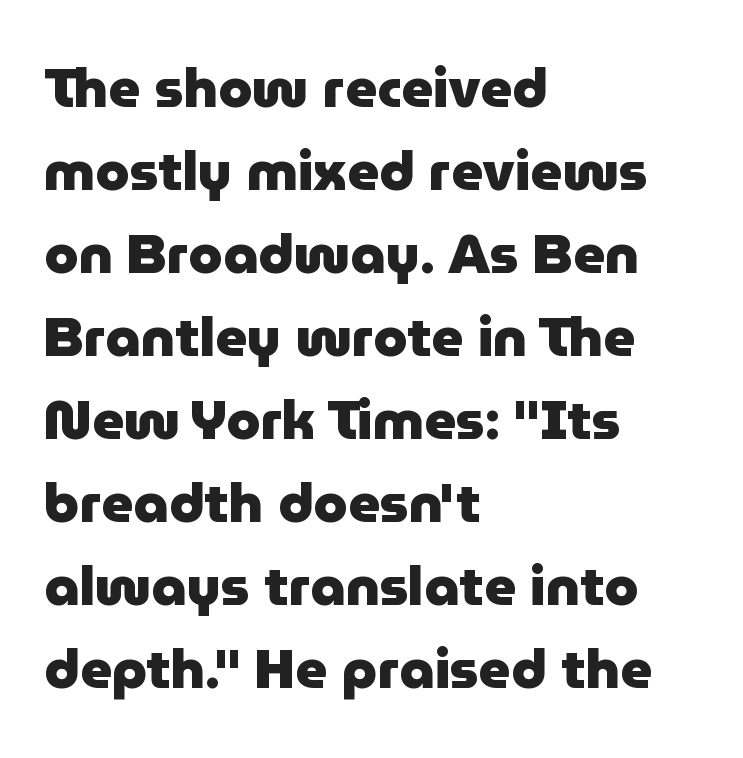
The image shows 55 px heavy sans-serif type, upright; set left-aligned, normal line spacing (1.51x), normal letter spacing, not underlined; low stroke contrast and a medium x-height.
